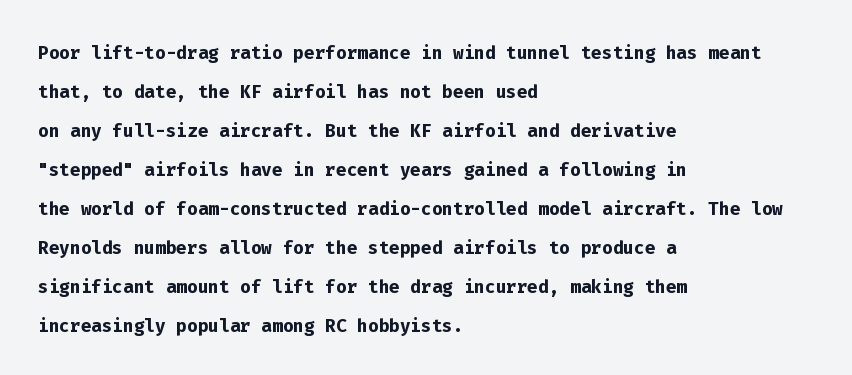
Q: Is the text bold? A: Yes.
Q: Is the text italic (slanted)? A: No, it is upright.
Q: Is the text underlined? A: No.
Q: How is the paragraph aligned? A: Left-aligned.
Q: Is the spacing between letters normal or unusually wide? A: Normal.
Q: Is the spacing between lines tight, normal or loose? A: Normal.
